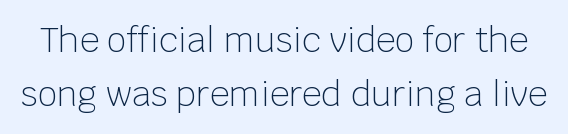
{"serif": "no", "italic": "no", "bold": "no", "weight": "light", "width": "normal", "stroke_contrast": "low", "x_height": "large", "monospaced": "no", "underline": "no", "line_spacing": "normal", "line_spacing_ratio": 1.59, "letter_spacing": "normal", "letter_spacing_em": 0.0, "glyph_px": 34}
